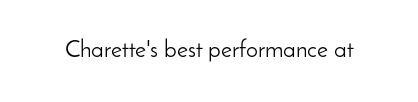
Only glyphs here, with clear space below each row. Notice how the stems are strictly vertical — no italics here. Between one letter and the next there's only the usual sliver of space. Is this a heavy cut? Hardly; it is regular or lighter.
